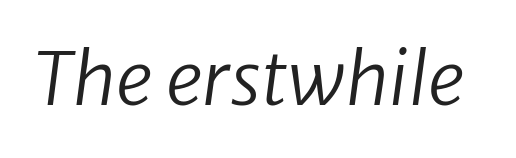
{"serif": "no", "bold": "no", "weight": "regular", "width": "normal", "stroke_contrast": "low", "x_height": "medium", "monospaced": "no", "underline": "no", "letter_spacing": "normal", "letter_spacing_em": 0.0, "glyph_px": 73}
